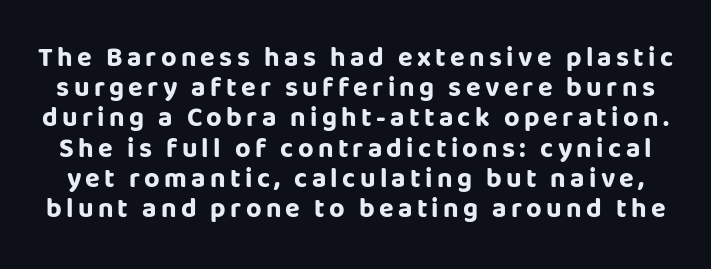
{"italic": "no", "bold": "yes", "underline": "no", "line_spacing": "tight", "line_spacing_ratio": 1.12, "glyph_px": 27}
